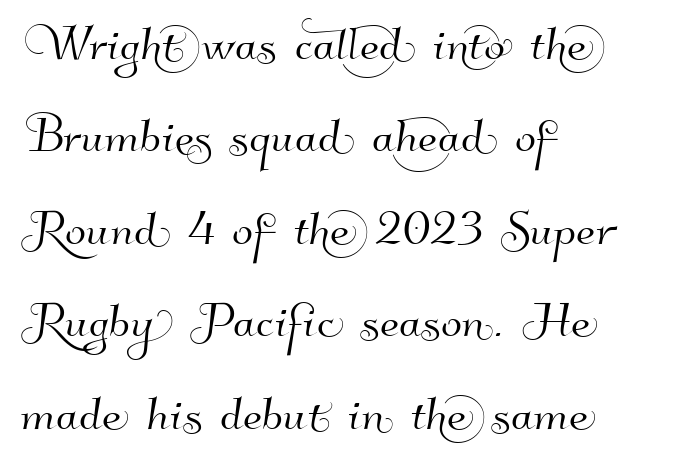
Observe the absence of serifs on each vertical stroke in this sample. Leftover space on each line is placed entirely after the last word. Character widths vary here, with narrow letters taking less room than wide ones. Leading matches the norm, producing a regular column. Default kerning and tracking; the words read as compact shapes. Descenders are the only things crossing below the line.
